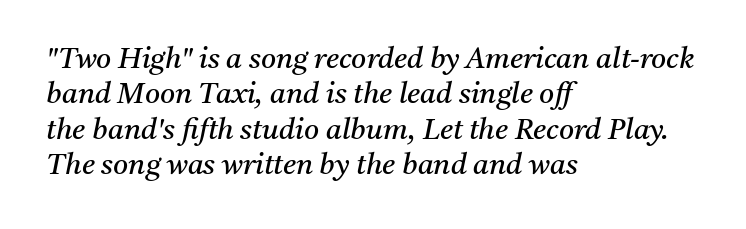
Q: Is the text bold? A: No.
Q: Is the text italic (slanted)? A: Yes, it leans right by about 11 degrees.
Q: Is the typeface a serif or a sans-serif typeface? A: Serif.
Q: Is the text underlined? A: No.
Q: How is the paragraph aligned? A: Left-aligned.
Q: Is the spacing between letters normal or unusually wide? A: Normal.
Q: Width (condensed, normal, or wide)? A: Normal.
Q: Stroke contrast? A: Medium.
Q: x-height? A: Medium.
Q: Monospaced? A: No.
